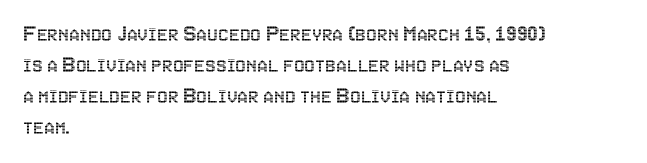
The rag falls on the right side of this text block. How would I describe the line gaps? Plain and ordinary. Ordinary non-slanted type is in use. The gaps between neighbouring characters are ordinary and unremarkable.
